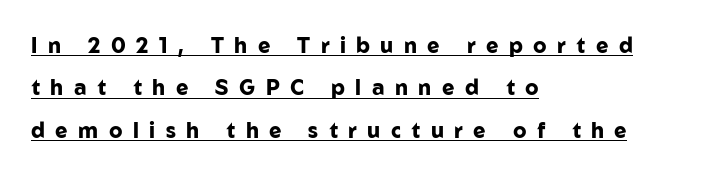
Q: Is the text bold? A: Yes.
Q: Is the text italic (slanted)? A: No, it is upright.
Q: Is the text underlined? A: Yes.
Q: How is the paragraph aligned? A: Left-aligned.
Q: Is the spacing between letters normal or unusually wide? A: Unusually wide.
Q: Is the spacing between lines tight, normal or loose? A: Loose.
